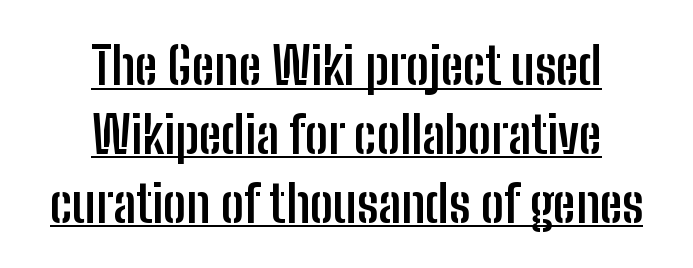
{"serif": "no", "italic": "no", "bold": "yes", "weight": "semibold", "width": "condensed", "stroke_contrast": "low", "x_height": "medium", "monospaced": "no", "underline": "yes", "align": "center", "line_spacing": "normal", "line_spacing_ratio": 1.35, "letter_spacing": "normal", "letter_spacing_em": 0.0, "glyph_px": 51}
